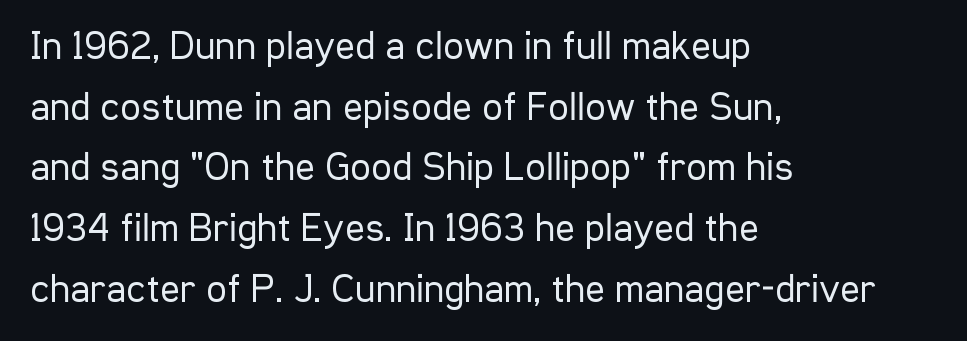
The image shows 41 px regular-weight, condensed sans-serif type, upright; set left-aligned, normal line spacing (1.48x), normal letter spacing, not underlined; low stroke contrast and a medium x-height.
